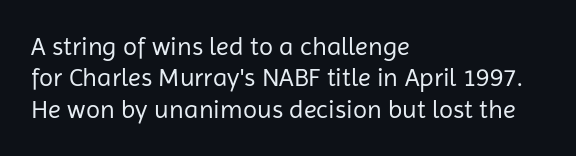
Q: Is the text bold? A: No.
Q: Is the text italic (slanted)? A: No, it is upright.
Q: Is the text underlined? A: No.
Q: How is the paragraph aligned? A: Left-aligned.
Q: Is the spacing between letters normal or unusually wide? A: Normal.
